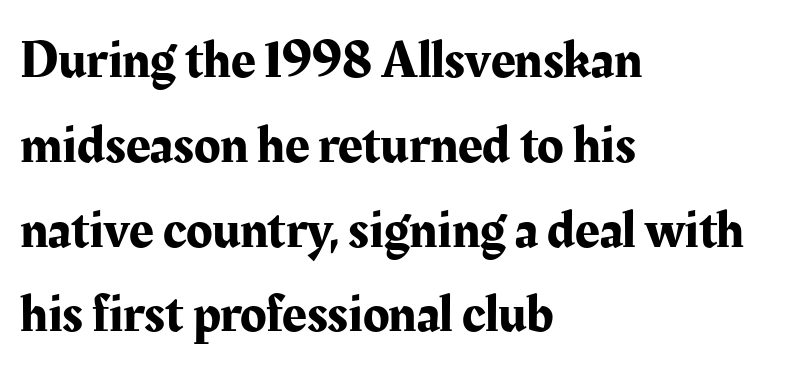
Q: Is the text italic (slanted)? A: No, it is upright.
Q: Is the typeface a serif or a sans-serif typeface? A: Serif.
Q: Is the text underlined? A: No.
Q: How is the paragraph aligned? A: Left-aligned.
Q: Is the spacing between letters normal or unusually wide? A: Normal.
Q: Is the spacing between lines tight, normal or loose? A: Normal.
Q: Width (condensed, normal, or wide)? A: Normal.
Q: Stroke contrast? A: Medium.
Q: x-height? A: Medium.
Q: Monospaced? A: No.
